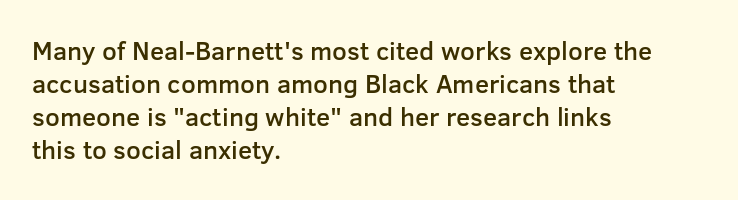
{"italic": "no", "bold": "semi", "underline": "no", "align": "left", "line_spacing": "normal", "line_spacing_ratio": 1.27, "letter_spacing": "normal", "letter_spacing_em": 0.0, "glyph_px": 26}
